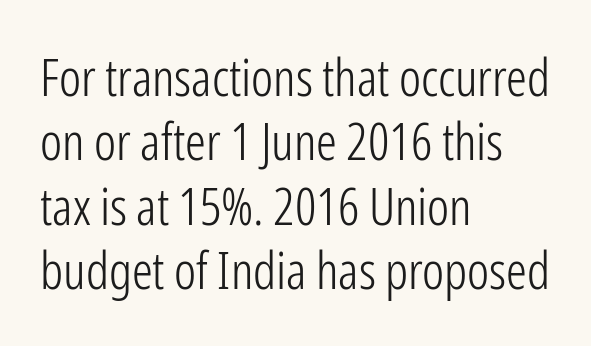
If you drew a ruler down the left edge, every line would touch it. Varying glyph widths throughout — classic text-font behaviour. Each row of text sits above clean, open space. Stem width sits at or under what a default text font uses. Look at the tracking — it's just the regular setting, nothing added. Regarding serifs, this sample does without them.
